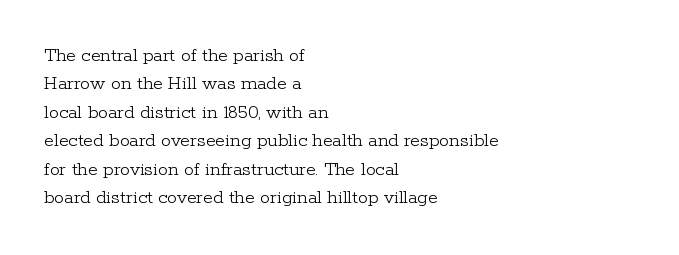
The image shows 20 px text type, upright; set left-aligned, normal line spacing (1.42x), normal letter spacing, not underlined.
